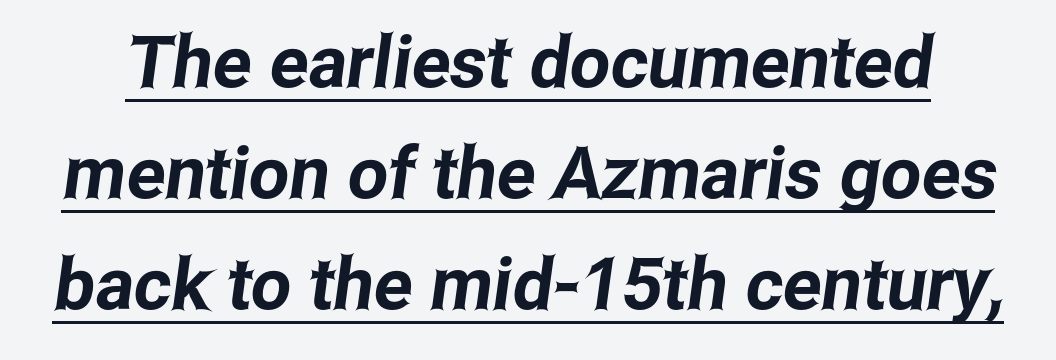
The glyphs are accompanied by a horizontal stroke just below them. Here the glyphs are tracked normally, forming tight word shapes. Regarding serifs, this sample does without them. This sample has the flowing, uneven cadence of proportional lettering. A typesetter would call this leading conventional body-copy spacing.
